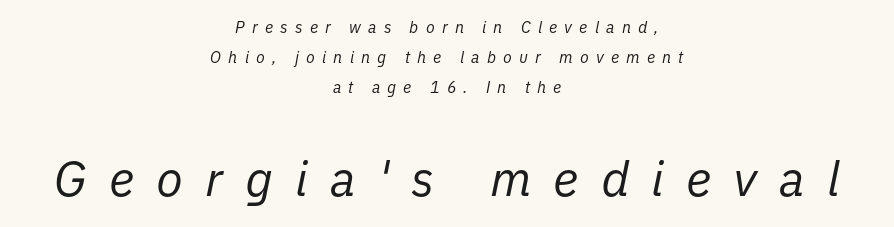
Q: Is the text bold? A: No.
Q: Is the text italic (slanted)? A: Yes, it leans right by about 11 degrees.
Q: Is the text underlined? A: No.
Q: How is the paragraph aligned? A: Centered.
Q: Is the spacing between letters normal or unusually wide? A: Unusually wide.
Q: Which block of text is set in a larger size, the first (top) or the second (bottom)? A: The second (bottom) one.
Q: Width (condensed, normal, or wide)? A: Normal.
Q: Stroke contrast? A: Low.
Q: x-height? A: Medium.
Q: Monospaced? A: No.
